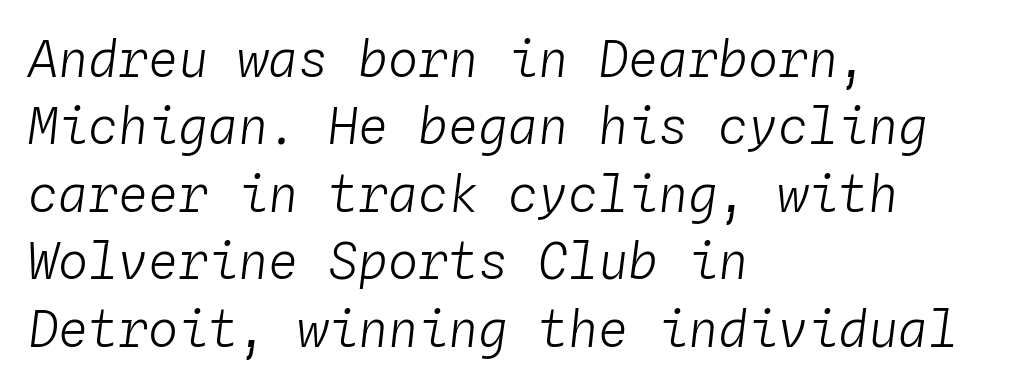
{"italic": "yes", "lean": "right", "slant_degrees": 4, "bold": "no", "weight": "light", "width": "normal", "stroke_contrast": "low", "x_height": "medium", "monospaced": "yes", "underline": "no", "align": "left", "line_spacing": "normal", "line_spacing_ratio": 1.35, "letter_spacing": "normal", "letter_spacing_em": 0.0, "glyph_px": 50}
